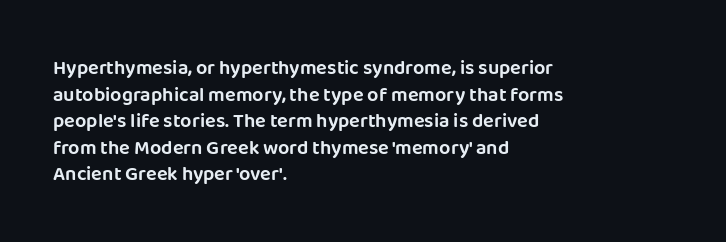
Which margin do the lines hug? The left one — the right edge is uneven. Do the letters lean? They stand straight. Students, note that the glyphs here touch the page at normal intervals. The block of text has a typical density, with ordinary space between rows. Unmarked baselines from the first word to the last.
